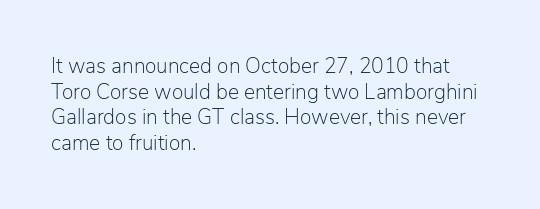
The image shows 21 px text type, upright; set left-aligned, line spacing 1.22x, normal letter spacing, not underlined.
